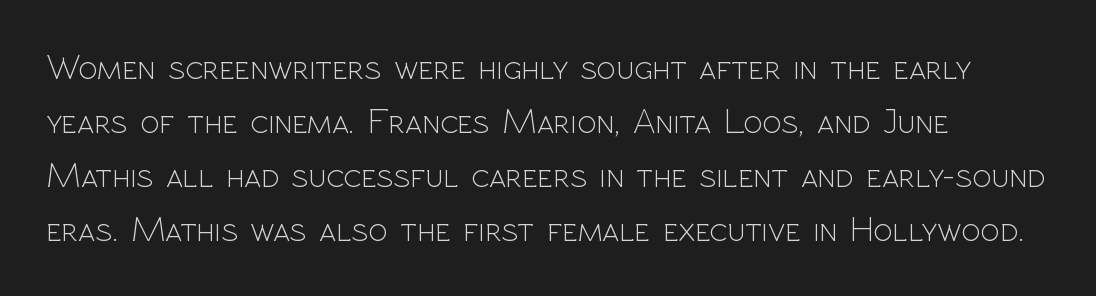
{"serif": "no", "italic": "no", "bold": "no", "weight": "light", "width": "normal", "x_height": "medium", "monospaced": "no", "underline": "no", "align": "left", "line_spacing": "normal", "line_spacing_ratio": 1.5, "letter_spacing": "normal", "letter_spacing_em": 0.0, "glyph_px": 36}
